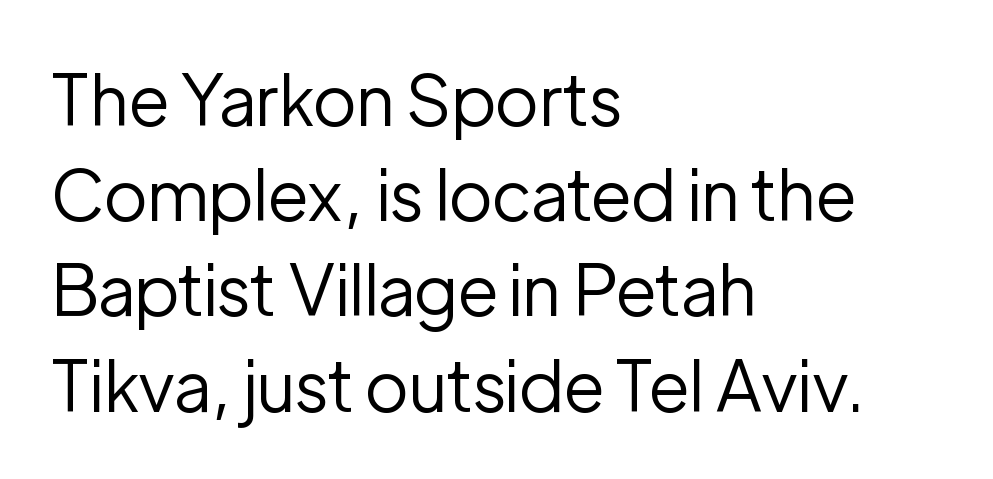
{"serif": "no", "italic": "no", "bold": "no", "weight": "regular", "width": "normal", "stroke_contrast": "low", "x_height": "medium", "monospaced": "no", "underline": "no", "align": "left", "line_spacing": "normal", "line_spacing_ratio": 1.36, "letter_spacing": "normal", "letter_spacing_em": 0.0, "glyph_px": 70}
